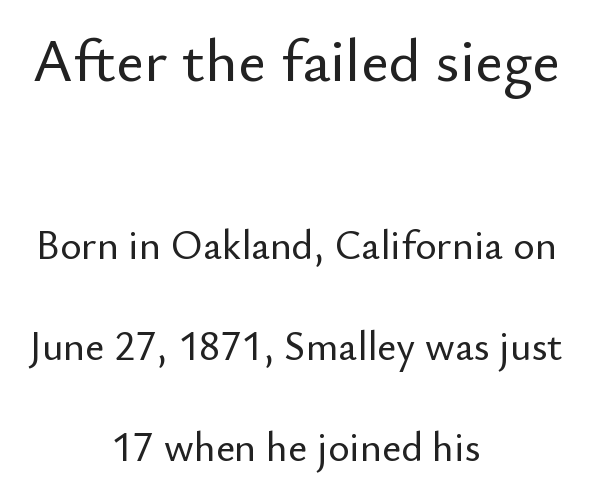
The image shows 61 px sans-serif type, upright; set centered, loose line spacing (2.46x), normal letter spacing, not underlined; the first (top) block is 1.49x larger; low stroke contrast and a small x-height.
